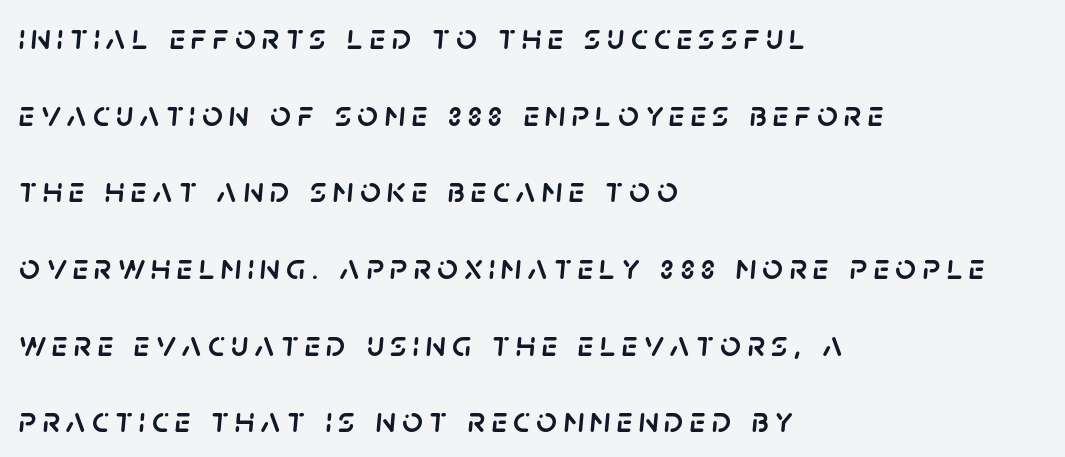
Q: Is the text italic (slanted)? A: Yes, it leans right by about 5 degrees.
Q: Is the text underlined? A: No.
Q: How is the paragraph aligned? A: Left-aligned.
Q: Is the spacing between lines tight, normal or loose? A: Loose.
Q: Width (condensed, normal, or wide)? A: Normal.
Q: Stroke contrast? A: Low.
Q: x-height? A: Large.
Q: Monospaced? A: No.
